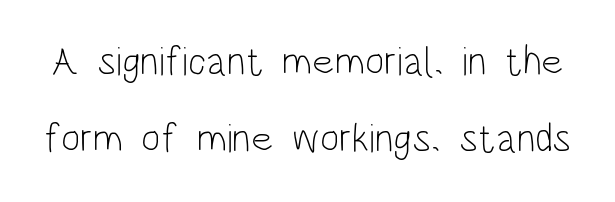
The image shows 41 px light, condensed sans-serif type, upright; set line spacing 1.89x, normal letter spacing, not underlined; low stroke contrast and a large x-height.
